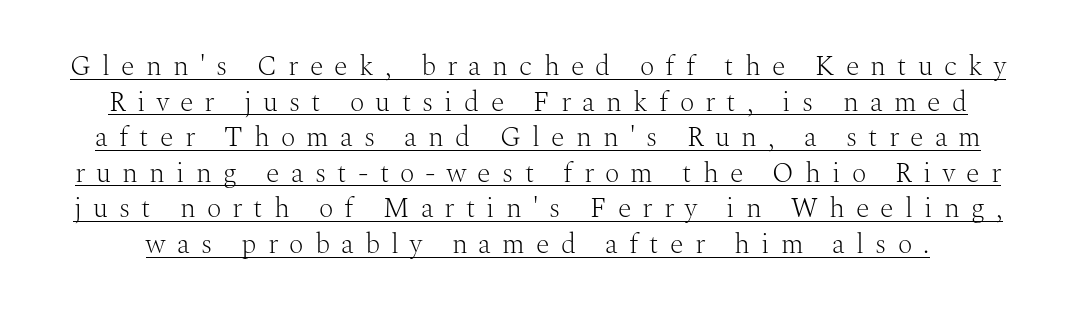
Q: Is the text bold? A: No.
Q: Is the text italic (slanted)? A: No, it is upright.
Q: Is the typeface a serif or a sans-serif typeface? A: Serif.
Q: Is the text underlined? A: Yes.
Q: Is the spacing between letters normal or unusually wide? A: Unusually wide.
Q: Is the spacing between lines tight, normal or loose? A: Normal.
Q: Width (condensed, normal, or wide)? A: Normal.
Q: Stroke contrast? A: Medium.
Q: x-height? A: Medium.
Q: Monospaced? A: No.
